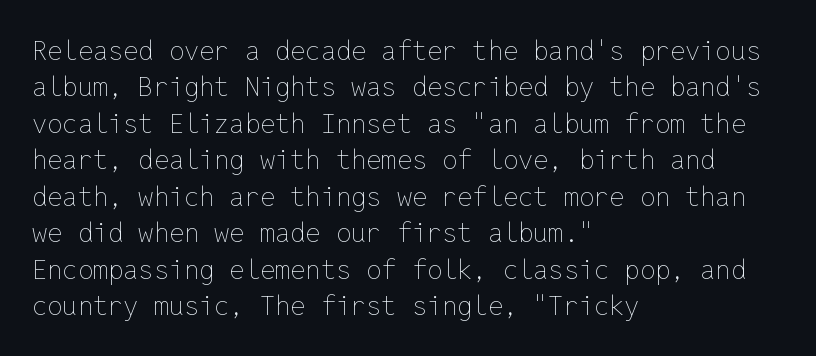
Upright lettering throughout. Reading down the column, the eye jumps a familiar distance to each next line. The typesetting does not lean heavy: it is not bold. Horizontal alignment here is leftward, the default for most running prose. The space directly below the letters is spotless. Glyph-to-glyph distance matches everyday printed text.
